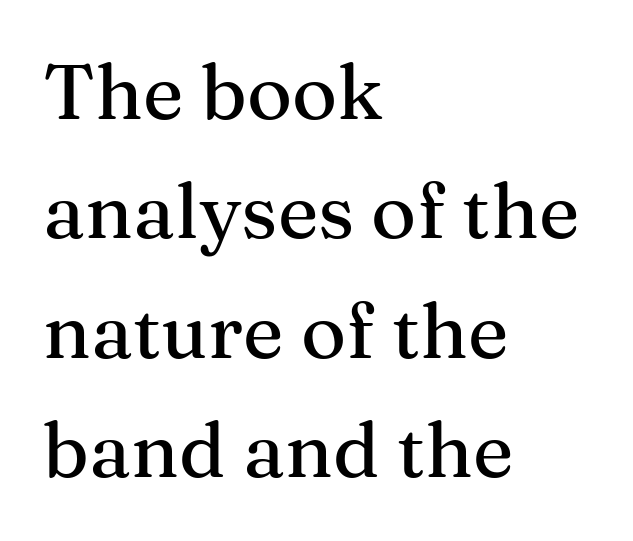
{"serif": "yes", "italic": "no", "width": "normal", "stroke_contrast": "medium", "x_height": "medium", "monospaced": "no", "underline": "no", "align": "left", "line_spacing": "normal", "line_spacing_ratio": 1.55, "letter_spacing": "normal", "letter_spacing_em": 0.0, "glyph_px": 77}
